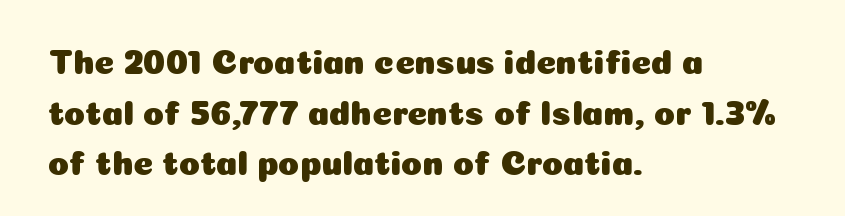
{"serif": "no", "italic": "no", "width": "normal", "stroke_contrast": "low", "x_height": "medium", "monospaced": "no", "underline": "no", "align": "left", "line_spacing": "normal", "line_spacing_ratio": 1.49, "letter_spacing": "normal", "letter_spacing_em": 0.0, "glyph_px": 34}
